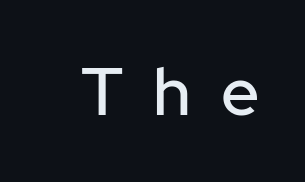
Q: Is the text italic (slanted)? A: No, it is upright.
Q: Is the typeface a serif or a sans-serif typeface? A: Sans-serif.
Q: Is the text underlined? A: No.
Q: Is the spacing between letters normal or unusually wide? A: Unusually wide.
Q: Width (condensed, normal, or wide)? A: Normal.
Q: Stroke contrast? A: Low.
Q: x-height? A: Medium.
Q: Monospaced? A: No.
